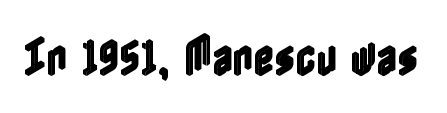
Q: Is the text italic (slanted)? A: No, it is upright.
Q: Is the text underlined? A: No.
Q: Is the spacing between letters normal or unusually wide? A: Normal.
Q: Width (condensed, normal, or wide)? A: Condensed.
Q: x-height? A: Medium.
